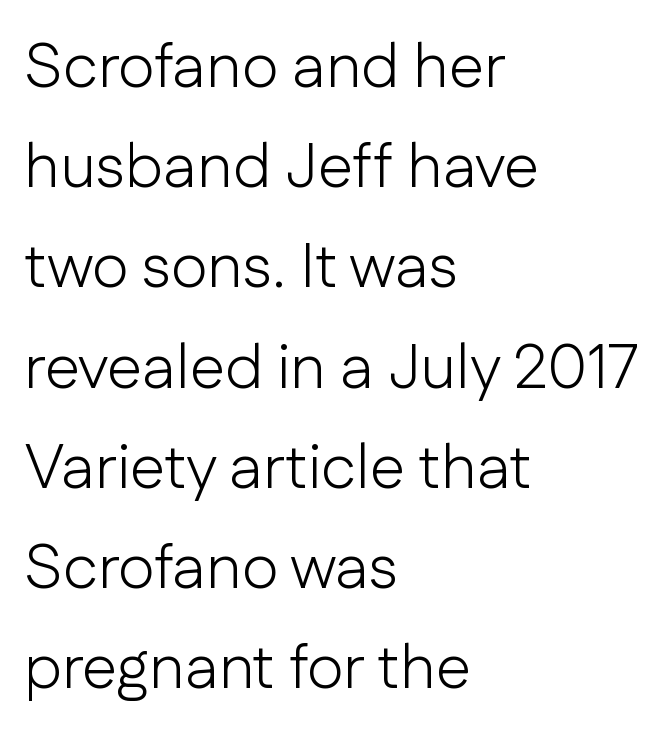
{"serif": "no", "italic": "no", "bold": "no", "weight": "light", "width": "normal", "stroke_contrast": "low", "x_height": "medium", "monospaced": "no", "underline": "no", "align": "left", "line_spacing": "normal", "line_spacing_ratio": 1.59, "letter_spacing": "normal", "letter_spacing_em": 0.0, "glyph_px": 63}
